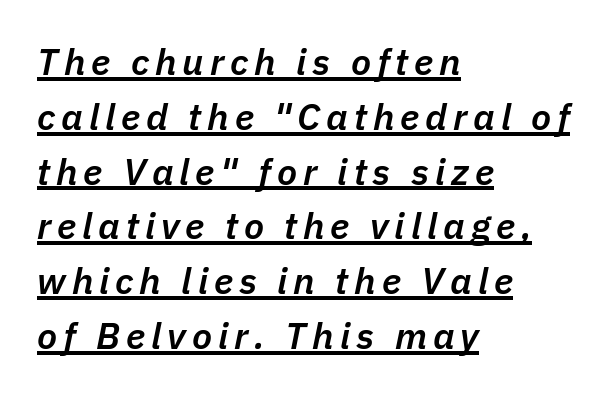
A continuous stroke trails under the words, as in a hyperlink. The block of text has a typical density, with ordinary space between rows. Character widths vary here, with narrow letters taking less room than wide ones. Teacher's note: observe the even left margin — that is flush-left alignment. In terms of posture, this sample is oblique. Caption: semibold face, moderately heavy strokes.
